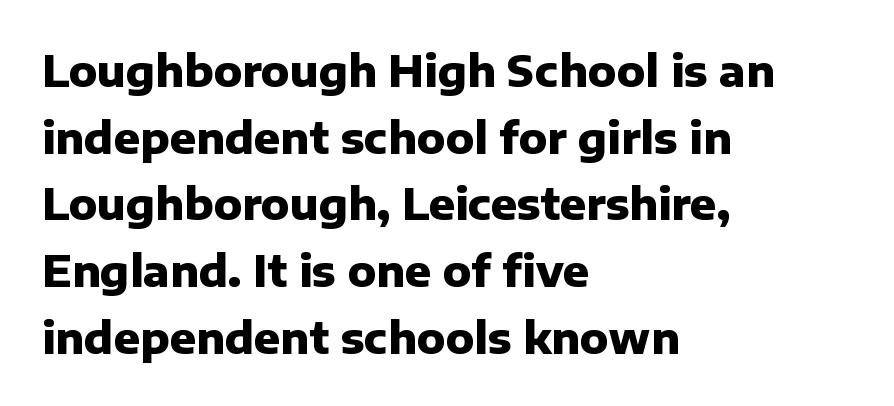
The image shows 43 px heavy sans-serif type, upright; set left-aligned, normal line spacing (1.55x), normal letter spacing, not underlined; low stroke contrast and a medium x-height.
